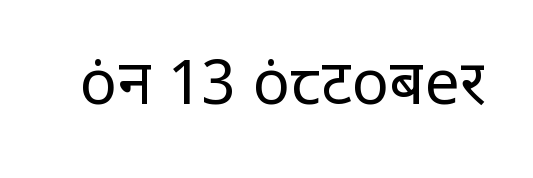
You could not count columns in this text — the font is proportionally spaced. The letters sit at their default tracking, neither squeezed nor spread. Anything drawn beneath the words? Only blank space. Upright lettering throughout. I'd call this a sans setting — the letters go barefoot. Is the stroke heavy? The answer is a plain regular-or-lighter.
